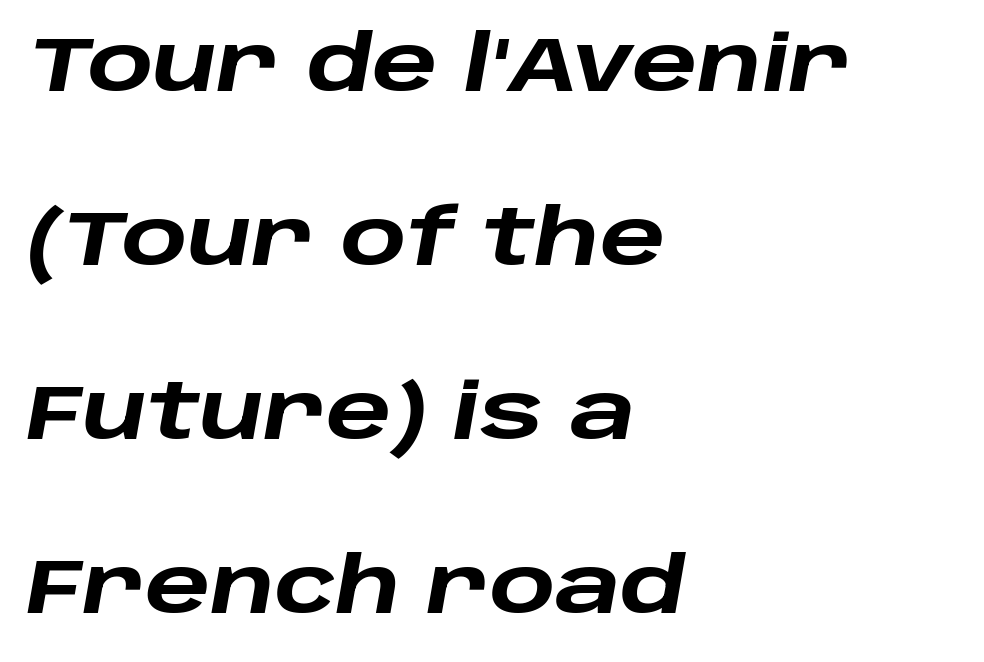
Every row of glyphs begins at an identical x-position on the left. This is oblique type, the kind used for emphasis or titles. Letters rest on an invisible, unmarked baseline. The line-height multiplier appears high, well above default. The characters look thick and weighty, a clear bold. Looks like regular typesetting: each glyph gets only the width it needs.
